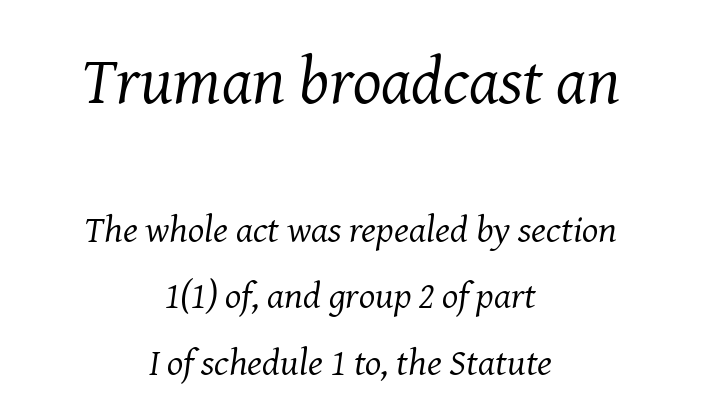
{"serif": "yes", "italic": "yes", "lean": "right", "slant_degrees": 8, "bold": "no", "weight": "regular", "width": "normal", "stroke_contrast": "medium", "x_height": "medium", "monospaced": "no", "underline": "no", "align": "center", "line_spacing_ratio": 1.75, "letter_spacing": "normal", "letter_spacing_em": 0.0, "larger_block": "first", "size_ratio": 1.76, "glyph_px": 67}
